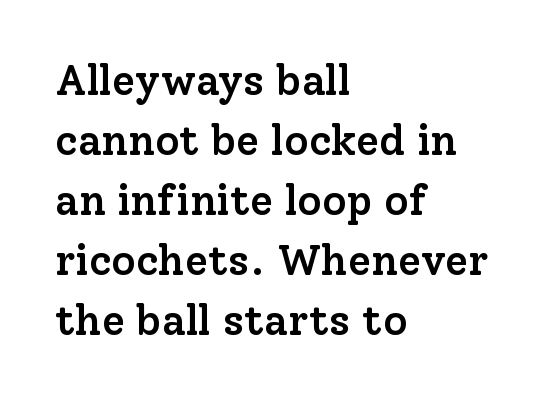
{"serif": "yes", "italic": "no", "bold": "semi", "weight": "semibold", "width": "normal", "stroke_contrast": "low", "x_height": "medium", "monospaced": "no", "underline": "no", "align": "left", "line_spacing": "normal", "line_spacing_ratio": 1.43, "letter_spacing": "normal", "letter_spacing_em": 0.0, "glyph_px": 42}
